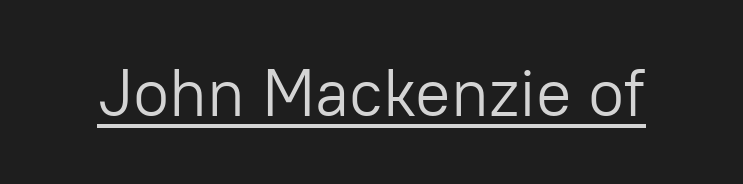
{"serif": "no", "italic": "no", "bold": "no", "weight": "light", "width": "normal", "stroke_contrast": "low", "x_height": "medium", "monospaced": "no", "underline": "yes", "letter_spacing": "normal", "letter_spacing_em": 0.0, "glyph_px": 66}
